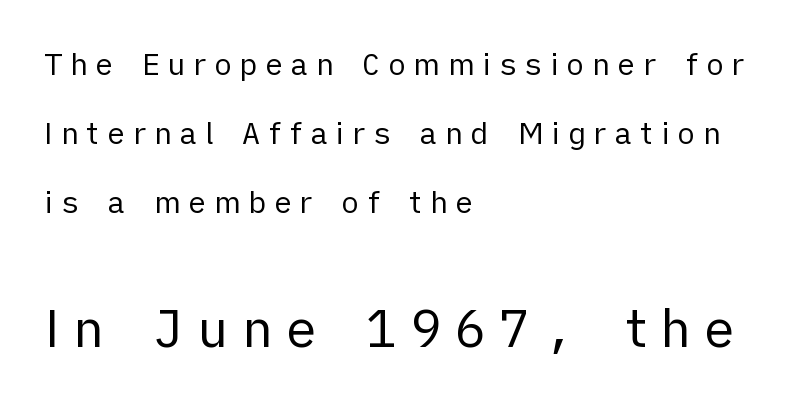
{"serif": "no", "italic": "no", "bold": "no", "weight": "regular", "width": "normal", "stroke_contrast": "low", "x_height": "medium", "monospaced": "no", "underline": "no", "align": "left", "line_spacing": "loose", "line_spacing_ratio": 2.3, "letter_spacing": "wide", "letter_spacing_em": 0.25, "larger_block": "second", "size_ratio": 1.73, "glyph_px": 52}
